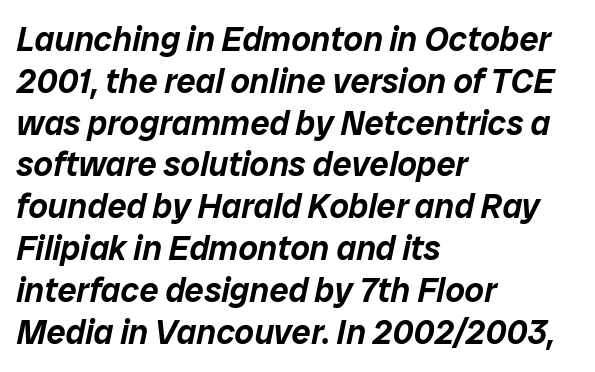
Q: Is the text italic (slanted)? A: Yes, it leans right by about 12 degrees.
Q: Is the text underlined? A: No.
Q: How is the paragraph aligned? A: Left-aligned.
Q: Is the spacing between letters normal or unusually wide? A: Normal.
Q: Width (condensed, normal, or wide)? A: Normal.
Q: Stroke contrast? A: Low.
Q: x-height? A: Medium.
Q: Monospaced? A: No.
